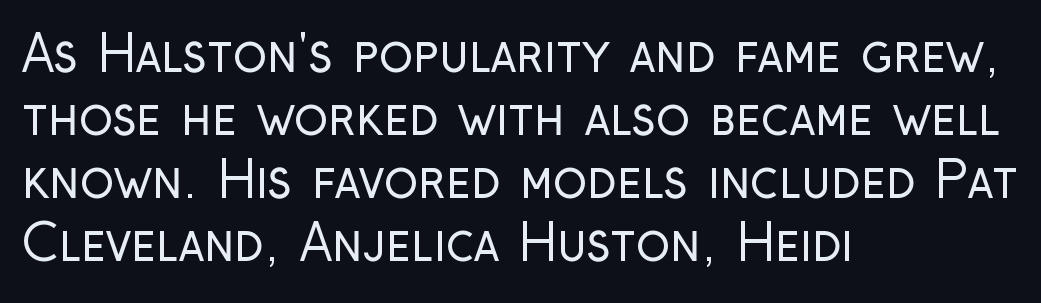
{"serif": "no", "italic": "no", "bold": "no", "weight": "regular", "width": "condensed", "stroke_contrast": "low", "x_height": "medium", "monospaced": "no", "underline": "no", "align": "left", "line_spacing": "normal", "line_spacing_ratio": 1.26, "letter_spacing": "normal", "letter_spacing_em": 0.0, "glyph_px": 50}
